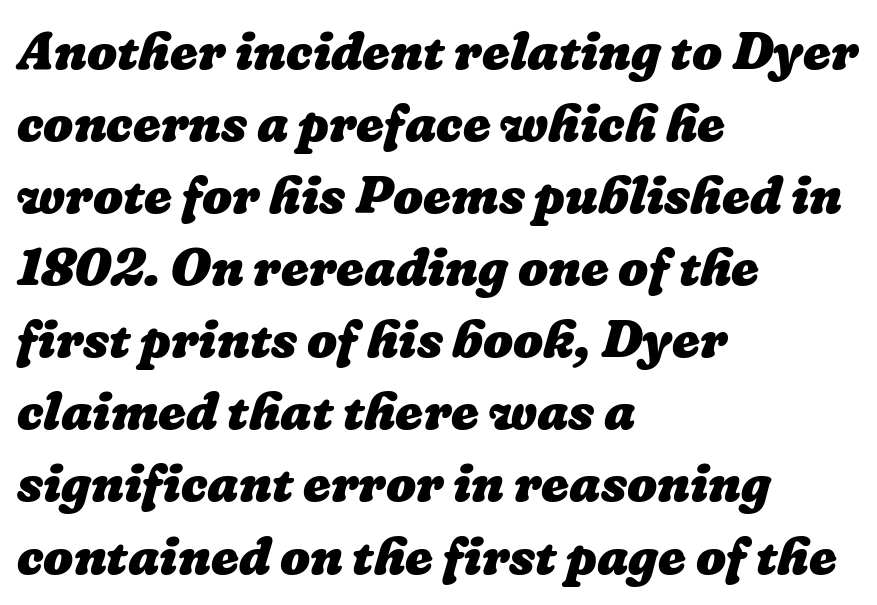
Q: Is the text bold? A: Yes.
Q: Is the text underlined? A: No.
Q: How is the paragraph aligned? A: Left-aligned.
Q: Is the spacing between letters normal or unusually wide? A: Normal.
Q: Is the spacing between lines tight, normal or loose? A: Normal.
Q: Width (condensed, normal, or wide)? A: Normal.
Q: Stroke contrast? A: Low.
Q: x-height? A: Medium.
Q: Monospaced? A: No.
